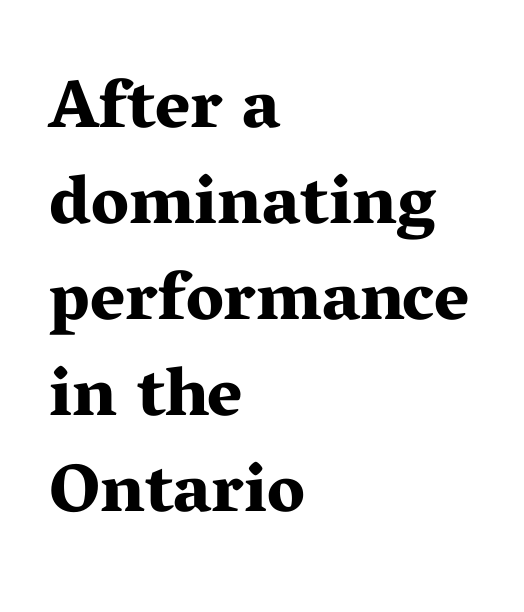
Notice how descenders clear the ascenders below comfortably — that's standard leading. Lines of text with bare space underneath. Words appear dense and cohesive because spacing is normal. I'd describe the lettering as bold — thick and assertive.
